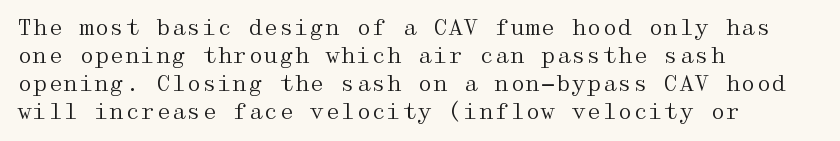
No extra ink here — the face is not bold. Students, observe: this is what conventionally led text looks like. Visually the block forms a straight wall on the left and a jagged coastline on the right. Clear beneath every line of the passage.
